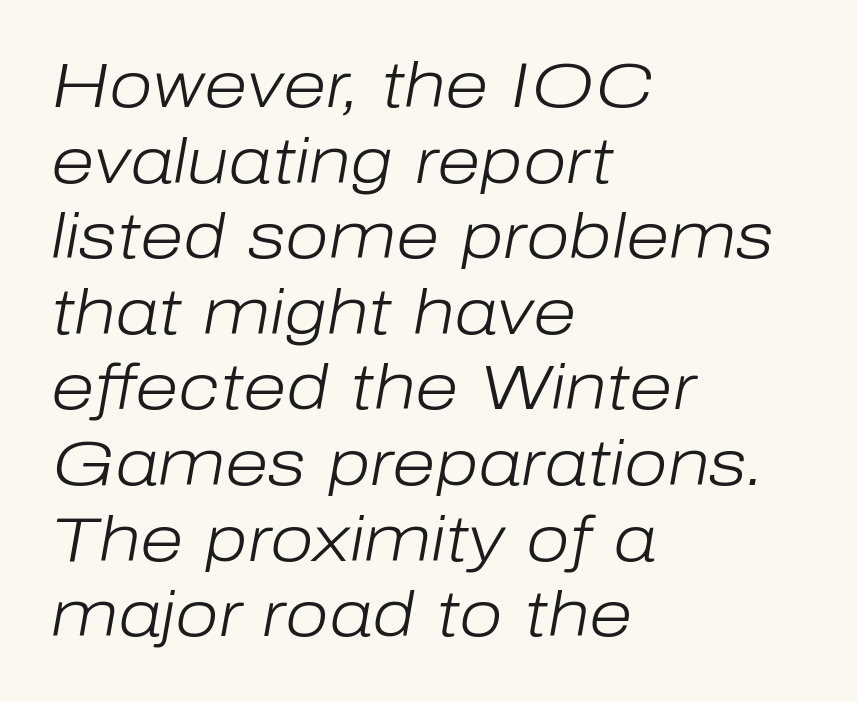
{"italic": "yes", "lean": "right", "slant_degrees": 10, "bold": "no", "weight": "light", "width": "normal", "stroke_contrast": "low", "x_height": "medium", "monospaced": "no", "underline": "no", "align": "left", "line_spacing_ratio": 1.2, "letter_spacing": "normal", "letter_spacing_em": 0.0, "glyph_px": 63}
